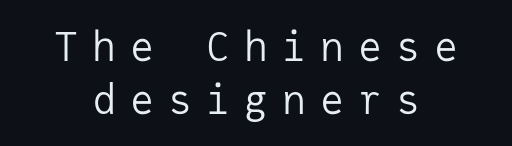
The image shows 40 px regular-weight sans-serif type, upright, monospaced; set centered, normal line spacing (1.32x), unusually wide letter spacing (+0.35 em), not underlined; low stroke contrast and a medium x-height.
